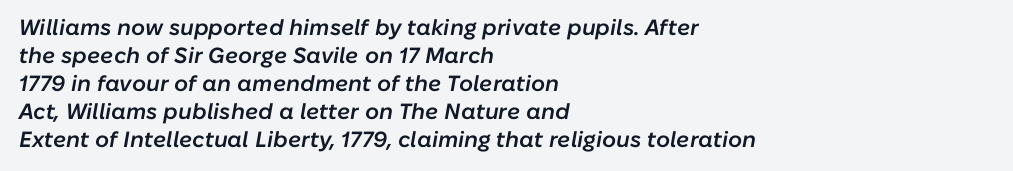
Q: Is the text bold? A: Semi-bold.
Q: Is the text italic (slanted)? A: Yes, it leans right by about 10 degrees.
Q: Is the text underlined? A: No.
Q: How is the paragraph aligned? A: Left-aligned.
Q: Is the spacing between letters normal or unusually wide? A: Normal.
Q: Is the spacing between lines tight, normal or loose? A: Normal.
